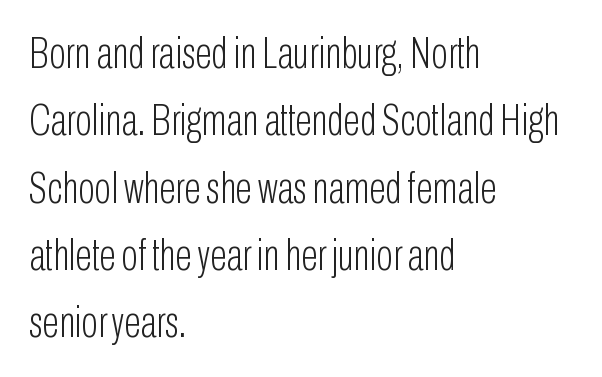
{"serif": "no", "italic": "no", "bold": "no", "weight": "light", "width": "condensed", "stroke_contrast": "low", "x_height": "medium", "monospaced": "no", "underline": "no", "align": "left", "line_spacing": "normal", "line_spacing_ratio": 1.53, "letter_spacing": "normal", "letter_spacing_em": 0.0, "glyph_px": 44}
